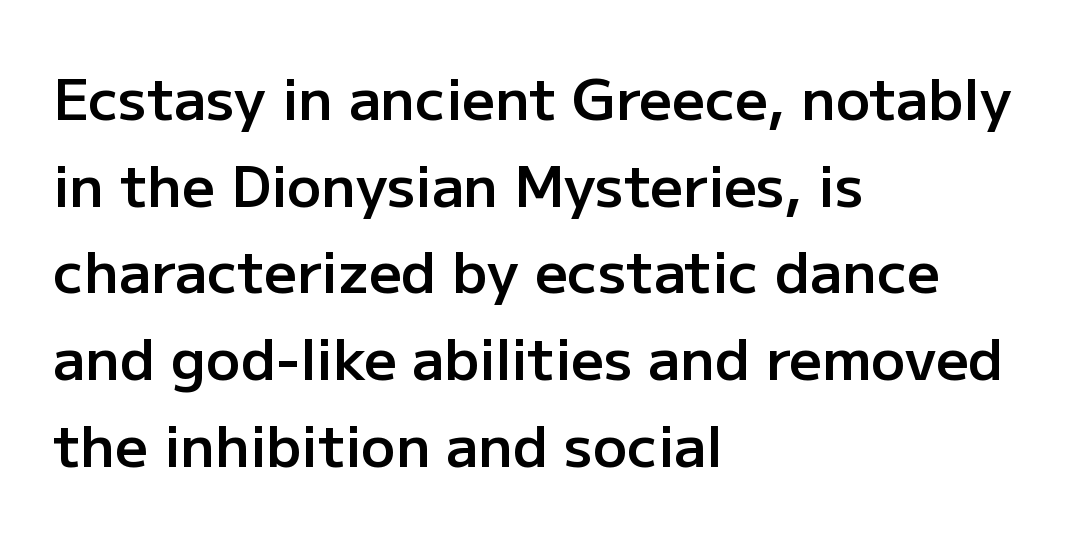
{"serif": "no", "italic": "no", "bold": "semi", "weight": "semibold", "width": "normal", "stroke_contrast": "low", "x_height": "medium", "monospaced": "no", "underline": "no", "align": "left", "line_spacing": "normal", "line_spacing_ratio": 1.52, "letter_spacing": "normal", "letter_spacing_em": 0.0, "glyph_px": 57}
